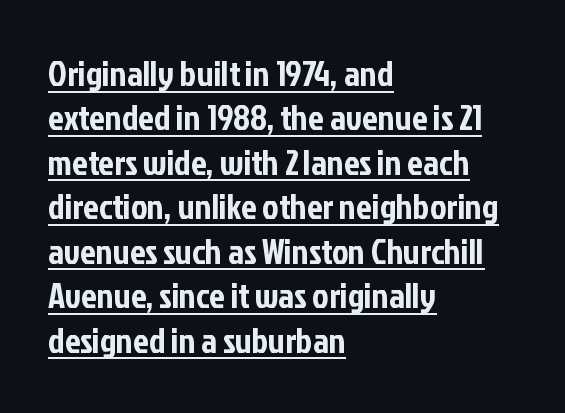
The image shows 35 px condensed sans-serif type, upright; set left-aligned, normal line spacing (1.27x), normal letter spacing, underlined; low stroke contrast and a medium x-height.
